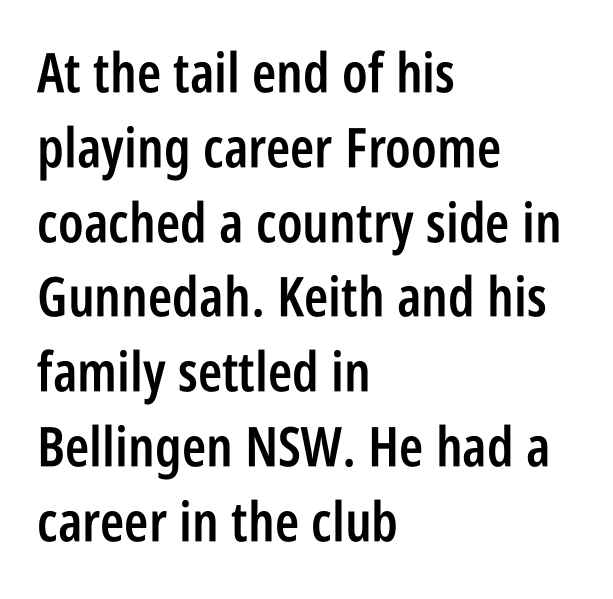
The tracking reads as untouched default to a designer's eye. Each letter keeps its own natural width here, so spacing adapts to shape. The gap between lines stays unmarked. The axis of the letterforms is exactly vertical. How heavy is the stroke? Medium-heavy — a semibold, shy of bold. The lines in this sample share a left origin and differ only in where they stop.
